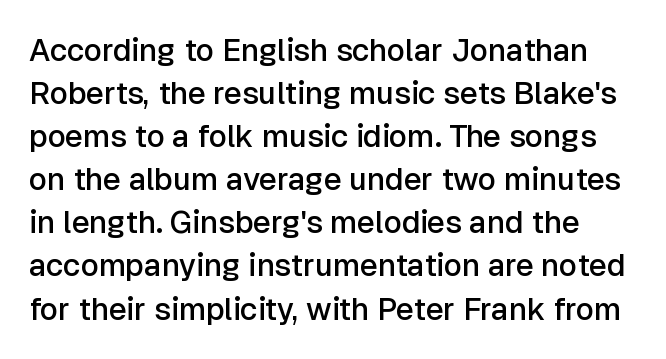
Q: Is the text bold? A: Semi-bold.
Q: Is the text italic (slanted)? A: No, it is upright.
Q: Is the typeface a serif or a sans-serif typeface? A: Sans-serif.
Q: Is the text underlined? A: No.
Q: Is the spacing between letters normal or unusually wide? A: Normal.
Q: Is the spacing between lines tight, normal or loose? A: Normal.
Q: Width (condensed, normal, or wide)? A: Normal.
Q: Stroke contrast? A: Low.
Q: x-height? A: Medium.
Q: Monospaced? A: No.
